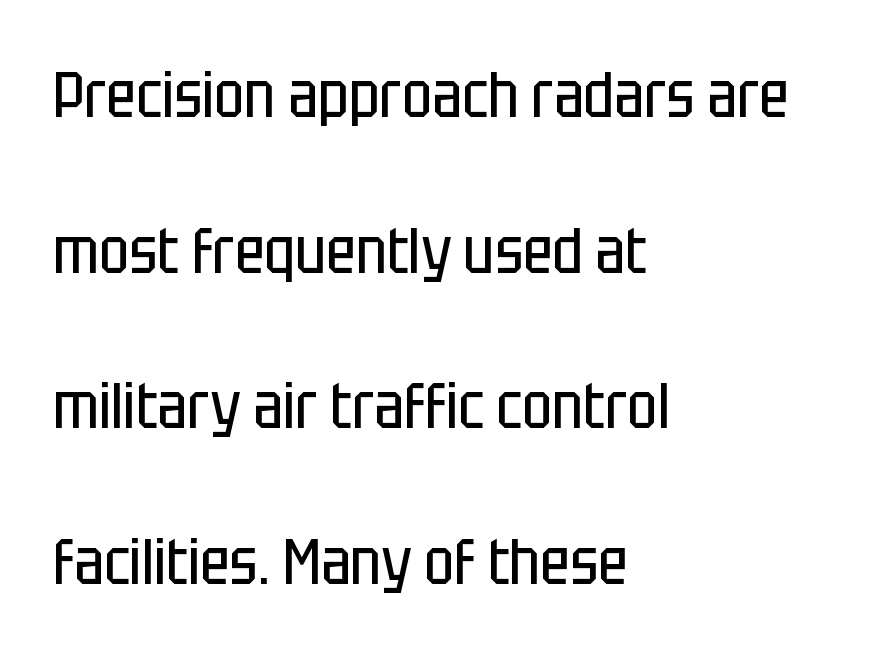
{"serif": "no", "italic": "no", "bold": "no", "weight": "regular", "width": "condensed", "stroke_contrast": "low", "x_height": "large", "monospaced": "no", "underline": "no", "align": "left", "line_spacing": "loose", "line_spacing_ratio": 2.43, "letter_spacing": "normal", "letter_spacing_em": 0.0, "glyph_px": 64}
